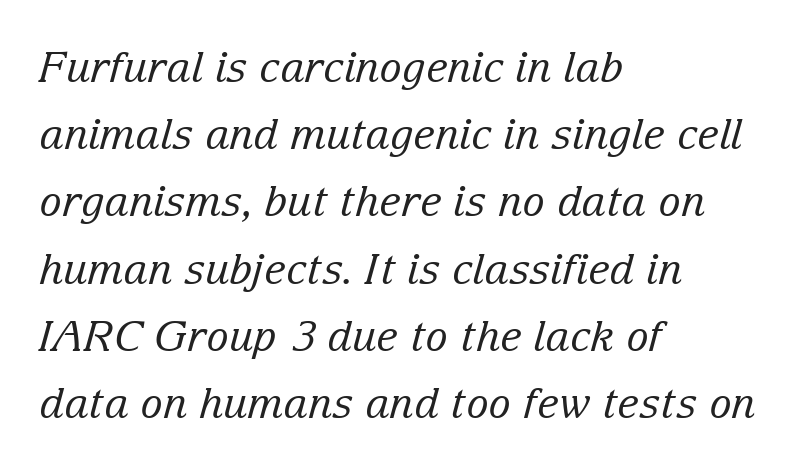
The image shows 42 px regular-weight serif type, italic (leaning right); set left-aligned, normal line spacing (1.6x), normal letter spacing, not underlined; low stroke contrast and a medium x-height.
